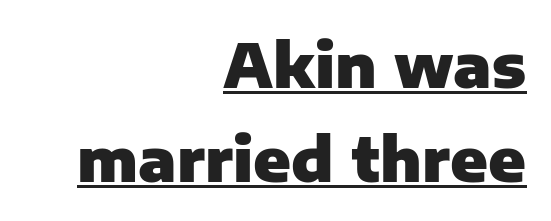
The image shows 61 px heavy sans-serif type, upright; set right-aligned, normal line spacing (1.54x), normal letter spacing, underlined; low stroke contrast and a medium x-height.
